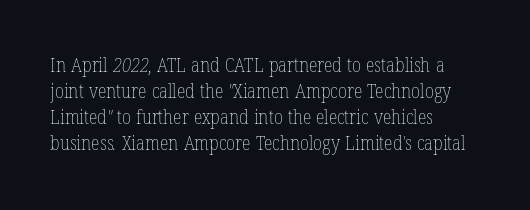
Q: Is the text bold? A: No.
Q: Is the text underlined? A: No.
Q: How is the paragraph aligned? A: Left-aligned.
Q: Is the spacing between letters normal or unusually wide? A: Normal.
Q: Is the spacing between lines tight, normal or loose? A: Normal.
